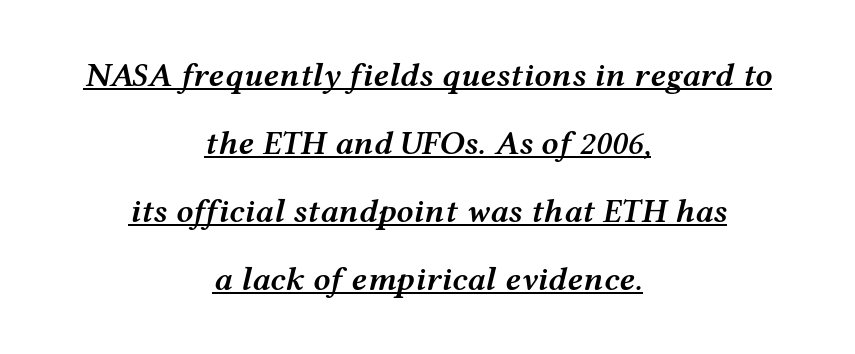
{"italic": "yes", "lean": "right", "slant_degrees": 12, "bold": "semi", "weight": "semibold", "width": "wide", "stroke_contrast": "medium", "x_height": "medium", "monospaced": "no", "underline": "yes", "align": "center", "line_spacing": "loose", "line_spacing_ratio": 2.0, "letter_spacing": "normal", "letter_spacing_em": 0.0, "glyph_px": 34}
